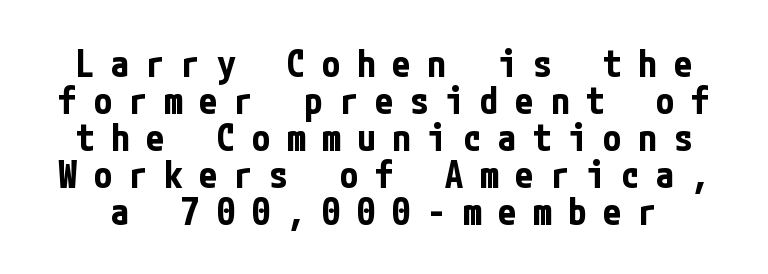
Rule under the text: the space is simply empty. Bold? Absolutely — the strokes are thick and heavy. Upright lettering throughout. Caption: expanded tracking, letters set apart. The passage shown stacks its lines with hardly any gap.
